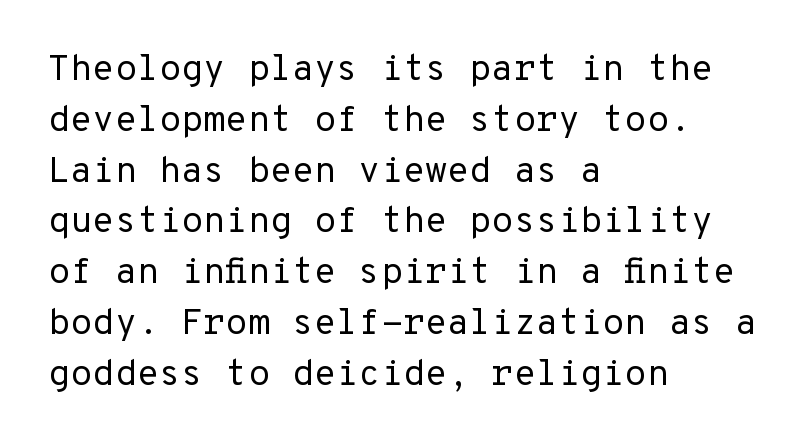
The letters march in equal steps, a hallmark of fixed-pitch type. The area under the type is left untouched. Students, note that the glyphs here touch the page at normal intervals. It's the straight-up-and-down kind of type. Unlike a traditional serif, this face leaves its strokes unadorned. Typeset ragged right — the left edge is the straight one.
